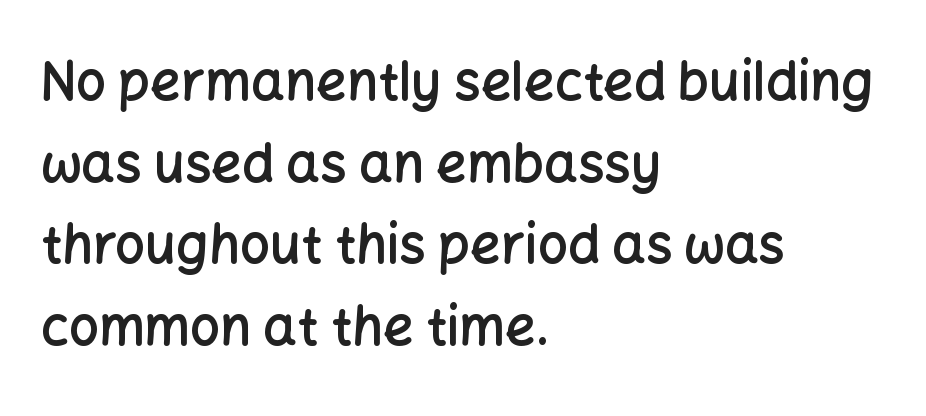
The image shows 53 px semibold sans-serif type, upright; set left-aligned, normal line spacing (1.54x), normal letter spacing, not underlined; low stroke contrast and a medium x-height.
